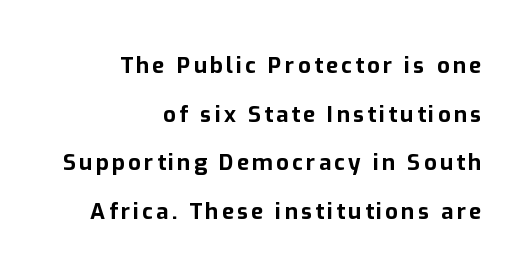
The letters stand upright; this is a roman face. Vertical spacing — loose. Where is the straight margin? On the right. Decoration check: the copy has no underline. Look at the stroke-to-counter ratio: heavy, a bold.
